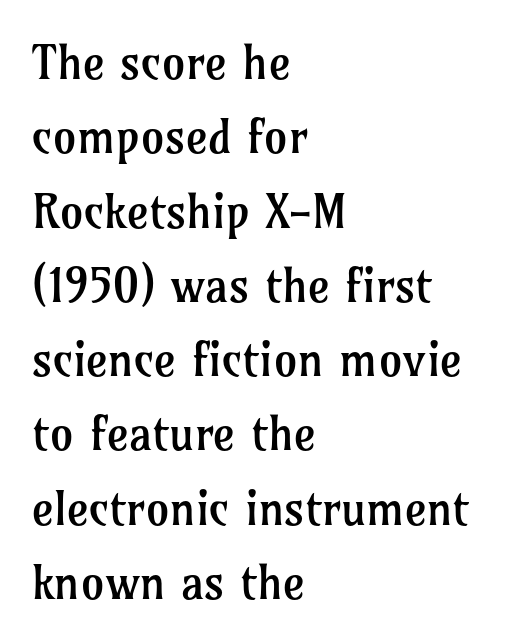
Anything drawn beneath the words? Only blank space. Each stroke keeps to a modest, everyday thickness or less. This sample has the flowing, uneven cadence of proportional lettering. Vertical spacing — default. Horizontally, the lines are justified to the leading edge only.
